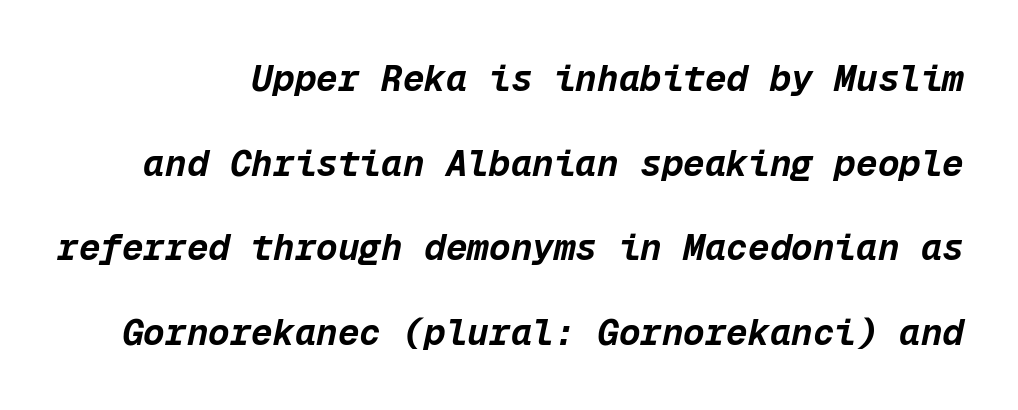
{"italic": "yes", "lean": "right", "slant_degrees": 12, "bold": "yes", "weight": "bold", "width": "normal", "stroke_contrast": "low", "x_height": "medium", "monospaced": "yes", "underline": "no", "line_spacing": "loose", "line_spacing_ratio": 2.35, "letter_spacing": "normal", "letter_spacing_em": 0.0, "glyph_px": 36}
